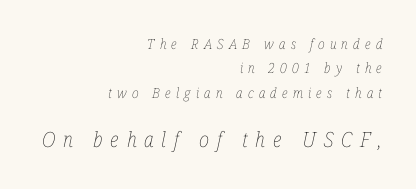
The image shows 21 px text type, italic (leaning right); set right-aligned, line spacing 1.75x, unusually wide letter spacing (+0.37 em), not underlined; the second (bottom) block is 1.5x larger.
